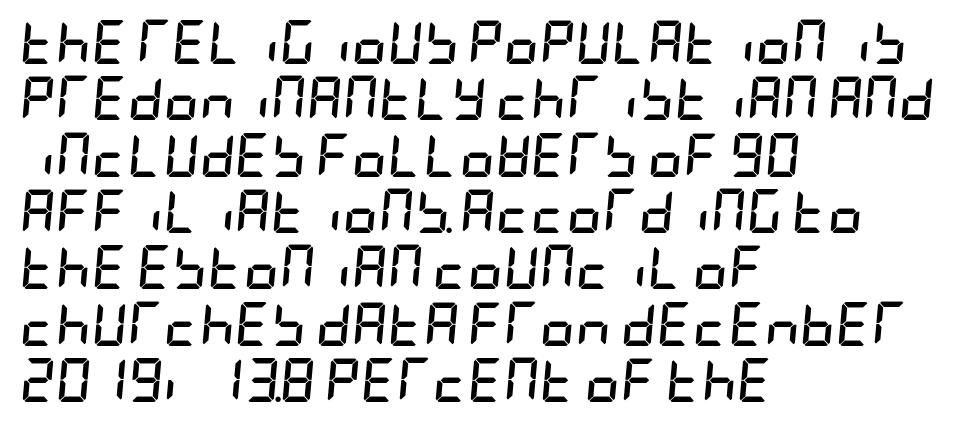
The image shows 44 px semibold, condensed type, italic (leaning right); set left-aligned, normal line spacing (1.28x), normal letter spacing, not underlined; low stroke contrast and a large x-height.
